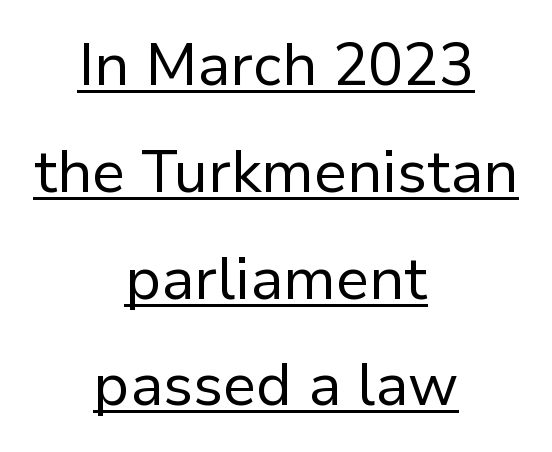
A typesetter would call this zero additional tracking. In terms of posture, this sample is upright. Note the varied advance widths — an 'i' is clearly narrower than an 'm'. Font category for this specimen: sans-serif.
